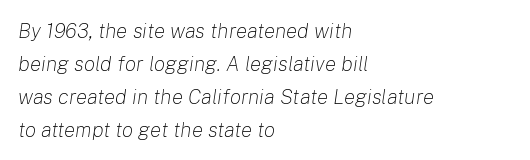
The image shows 21 px text type, italic (leaning right); set left-aligned, normal line spacing (1.57x), normal letter spacing, not underlined.
